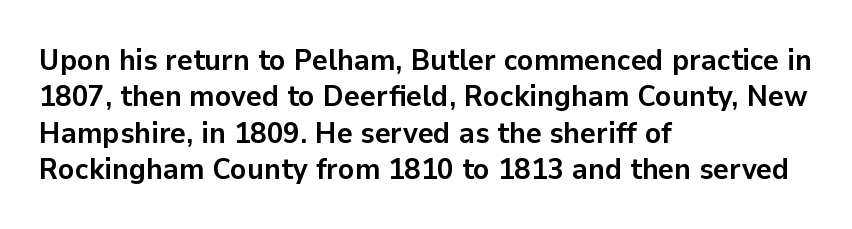
Q: Is the text bold? A: Yes.
Q: Is the text italic (slanted)? A: No, it is upright.
Q: Is the typeface a serif or a sans-serif typeface? A: Sans-serif.
Q: Is the text underlined? A: No.
Q: How is the paragraph aligned? A: Left-aligned.
Q: Is the spacing between letters normal or unusually wide? A: Normal.
Q: Width (condensed, normal, or wide)? A: Normal.
Q: Stroke contrast? A: Low.
Q: x-height? A: Medium.
Q: Monospaced? A: No.
